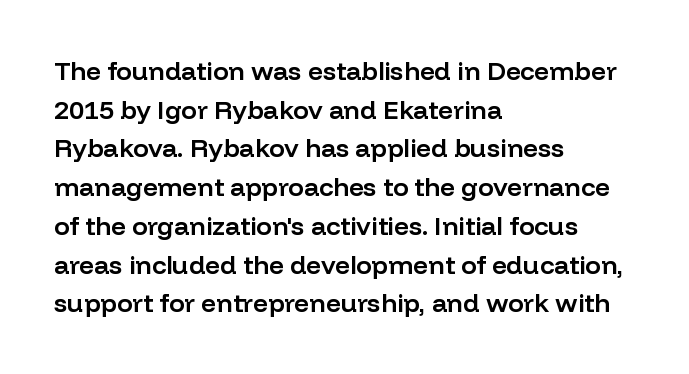
What stands out about the letter spacing? Nothing — it is the standard amount. Where is the straight margin? On the left. The glyphs are unaccompanied by any horizontal stroke below them. Is there any slant? The stems are plumb. The leading is moderate, giving the passage an even texture.
